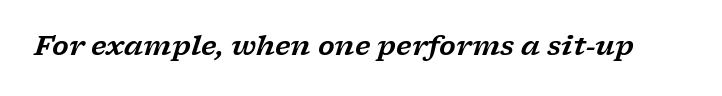
The image shows 27 px text type, italic (leaning right); set normal letter spacing, not underlined.
